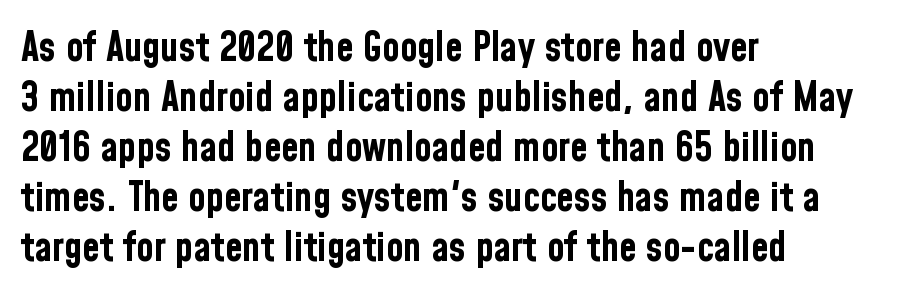
The image shows 40 px bold, condensed sans-serif type, upright; set left-aligned, normal line spacing (1.25x), normal letter spacing, not underlined; low stroke contrast and a medium x-height.
